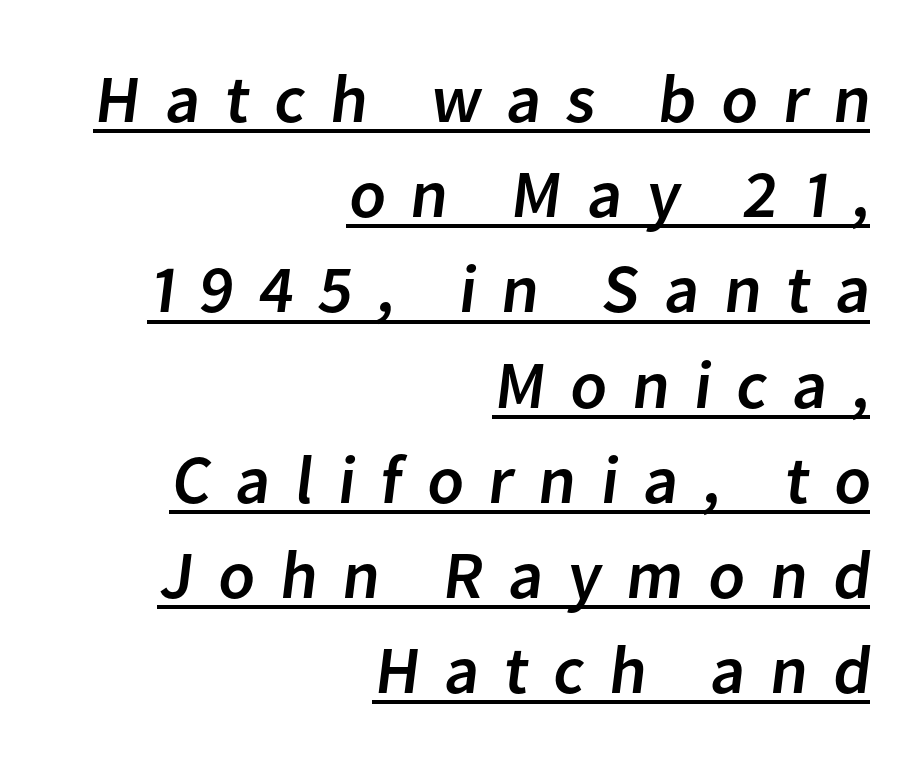
Honestly, the underline is the first thing you notice here. Classification — sans serif. This rendering widens character spacing well past its baseline value. Is this a fixed-width face? No — the glyphs have proportional, varying widths. Teacher's note: observe the even right margin — that is flush-right alignment.
